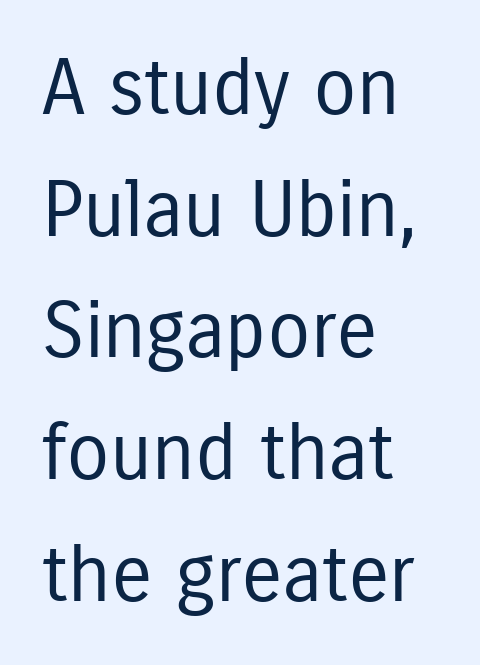
{"serif": "no", "italic": "no", "bold": "no", "weight": "regular", "width": "condensed", "stroke_contrast": "low", "x_height": "medium", "monospaced": "no", "underline": "no", "align": "left", "line_spacing": "normal", "line_spacing_ratio": 1.56, "letter_spacing": "normal", "letter_spacing_em": 0.0, "glyph_px": 78}
